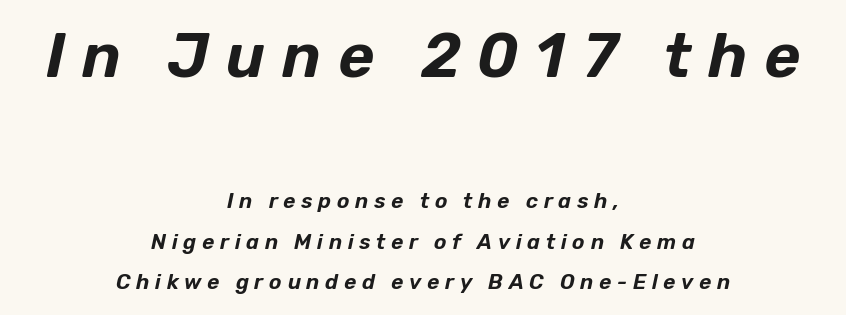
{"italic": "yes", "lean": "right", "slant_degrees": 12, "width": "normal", "stroke_contrast": "low", "x_height": "medium", "monospaced": "no", "underline": "no", "align": "center", "line_spacing": "loose", "line_spacing_ratio": 1.93, "letter_spacing": "wide", "letter_spacing_em": 0.27, "larger_block": "first", "size_ratio": 2.95, "glyph_px": 62}
